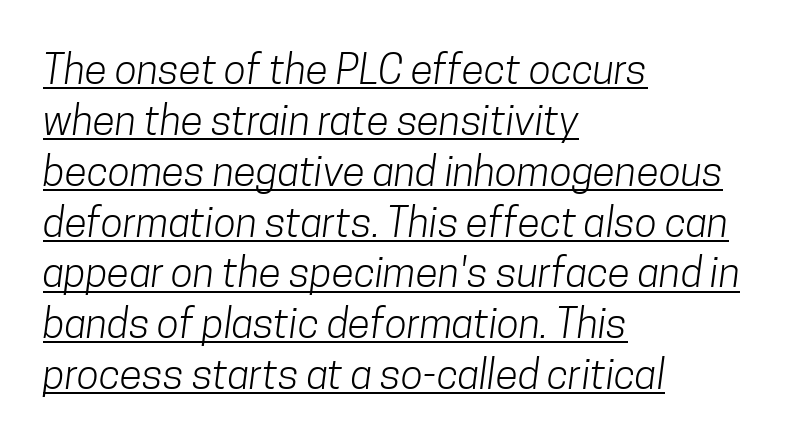
{"serif": "no", "bold": "no", "weight": "light", "width": "condensed", "stroke_contrast": "low", "x_height": "medium", "monospaced": "no", "underline": "yes", "align": "left", "line_spacing_ratio": 1.24, "letter_spacing": "normal", "letter_spacing_em": 0.0, "glyph_px": 41}
